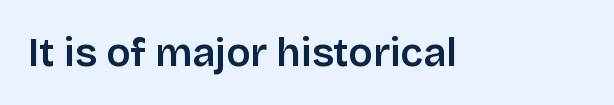
{"serif": "no", "italic": "no", "bold": "semi", "weight": "semibold", "width": "normal", "stroke_contrast": "low", "x_height": "large", "monospaced": "no", "underline": "no", "letter_spacing": "normal", "letter_spacing_em": 0.0, "glyph_px": 40}
